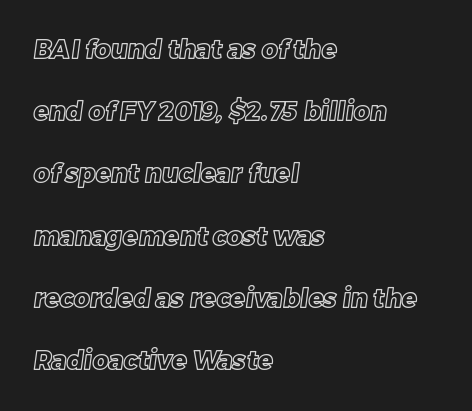
The image shows 25 px text type; set left-aligned, loose line spacing (2.49x), normal letter spacing, not underlined.
